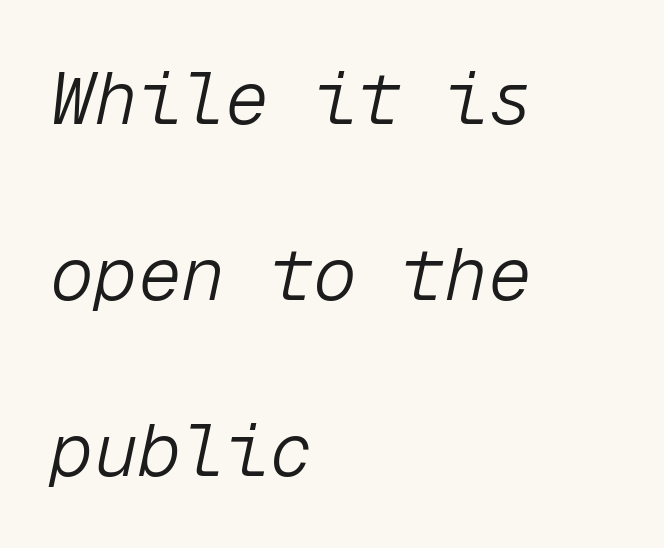
The image shows 73 px light type, italic (leaning right), monospaced; set left-aligned, loose line spacing (2.41x), normal letter spacing, not underlined; low stroke contrast and a medium x-height.
